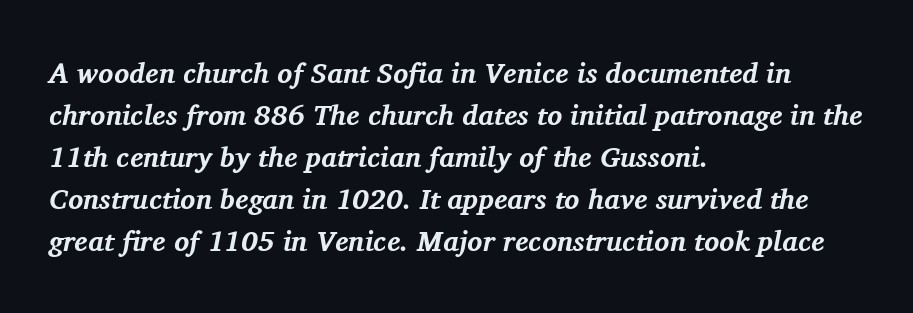
The image shows 28 px bold serif type, italic (leaning right); set left-aligned, normal line spacing (1.5x), normal letter spacing, not underlined; medium stroke contrast and a medium x-height.
